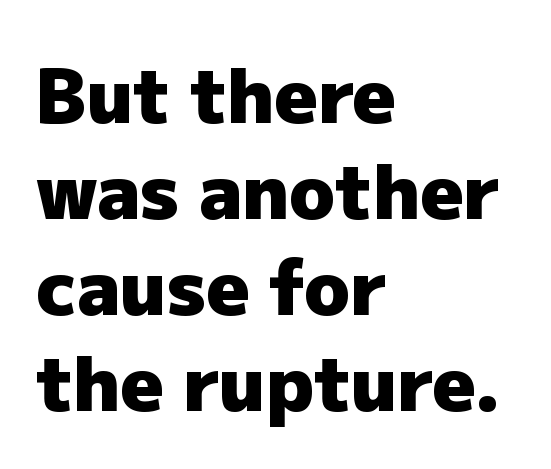
Q: Is the text bold? A: Yes.
Q: Is the text italic (slanted)? A: No, it is upright.
Q: Is the typeface a serif or a sans-serif typeface? A: Sans-serif.
Q: Is the text underlined? A: No.
Q: How is the paragraph aligned? A: Left-aligned.
Q: Is the spacing between letters normal or unusually wide? A: Normal.
Q: Is the spacing between lines tight, normal or loose? A: Normal.
Q: Width (condensed, normal, or wide)? A: Normal.
Q: Stroke contrast? A: Low.
Q: x-height? A: Medium.
Q: Monospaced? A: No.
